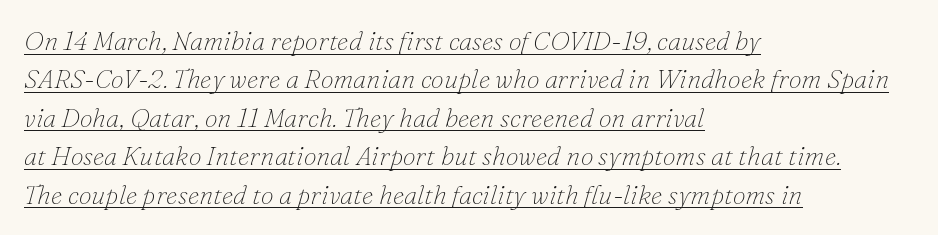
Q: Is the text bold? A: No.
Q: Is the text italic (slanted)? A: Yes, it leans right by about 16 degrees.
Q: Is the text underlined? A: Yes.
Q: How is the paragraph aligned? A: Left-aligned.
Q: Is the spacing between letters normal or unusually wide? A: Normal.
Q: Is the spacing between lines tight, normal or loose? A: Normal.
